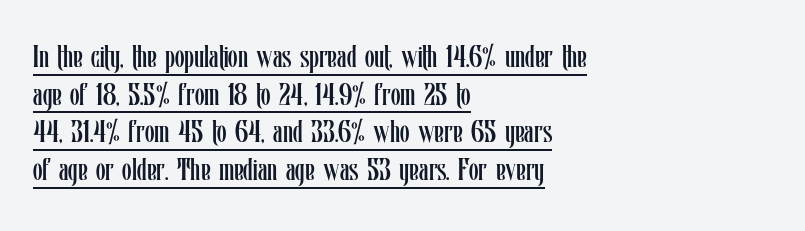
{"italic": "no", "bold": "no", "weight": "regular", "width": "condensed", "stroke_contrast": "low", "x_height": "medium", "monospaced": "no", "underline": "yes", "align": "left", "line_spacing_ratio": 1.21, "letter_spacing": "normal", "letter_spacing_em": 0.0, "glyph_px": 31}
